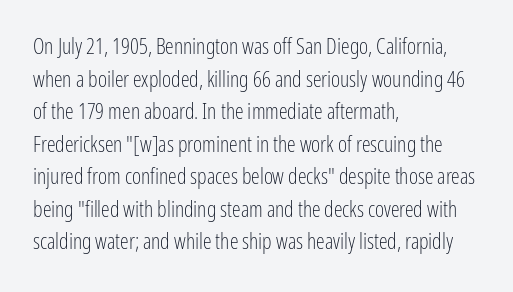
Q: Is the text bold? A: No.
Q: Is the text italic (slanted)? A: No, it is upright.
Q: Is the text underlined? A: No.
Q: How is the paragraph aligned? A: Left-aligned.
Q: Is the spacing between letters normal or unusually wide? A: Normal.
Q: Is the spacing between lines tight, normal or loose? A: Normal.
